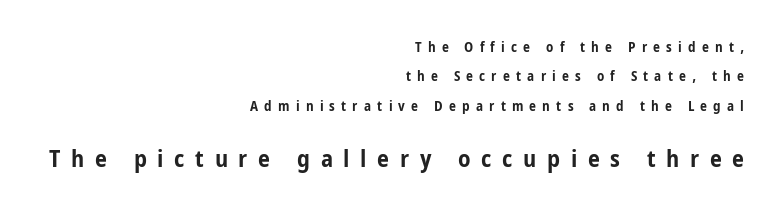
Q: Is the text bold? A: Yes.
Q: Is the text italic (slanted)? A: No, it is upright.
Q: Is the text underlined? A: No.
Q: How is the paragraph aligned? A: Right-aligned.
Q: Is the spacing between letters normal or unusually wide? A: Unusually wide.
Q: Is the spacing between lines tight, normal or loose? A: Loose.
Q: Which block of text is set in a larger size, the first (top) or the second (bottom)? A: The second (bottom) one.
